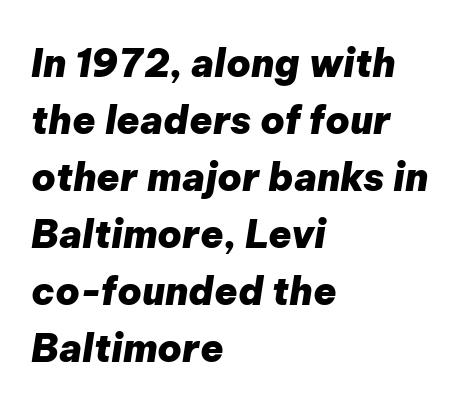
Q: Is the text bold? A: Yes.
Q: Is the text italic (slanted)? A: Yes, it leans right by about 9 degrees.
Q: Is the text underlined? A: No.
Q: How is the paragraph aligned? A: Left-aligned.
Q: Is the spacing between letters normal or unusually wide? A: Normal.
Q: Is the spacing between lines tight, normal or loose? A: Normal.
Q: Width (condensed, normal, or wide)? A: Normal.
Q: Stroke contrast? A: Low.
Q: x-height? A: Medium.
Q: Monospaced? A: No.
